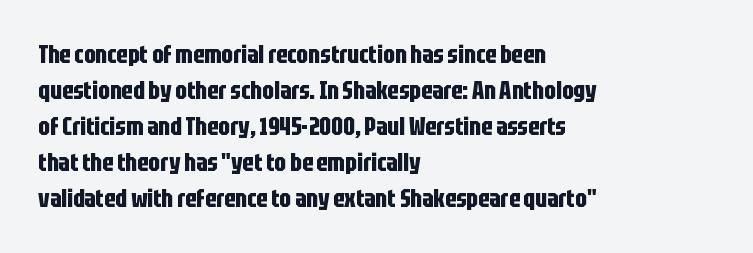
Nope, not italic — everything's standing straight. A normal amount of white space separates one row of letters from the next. Pretty heavy lettering here — definitely bold. Line starts are locked; line ends wander. Tracking here is standard; glyphs follow each other at the usual distance. Decoration check: the copy has no underline.
